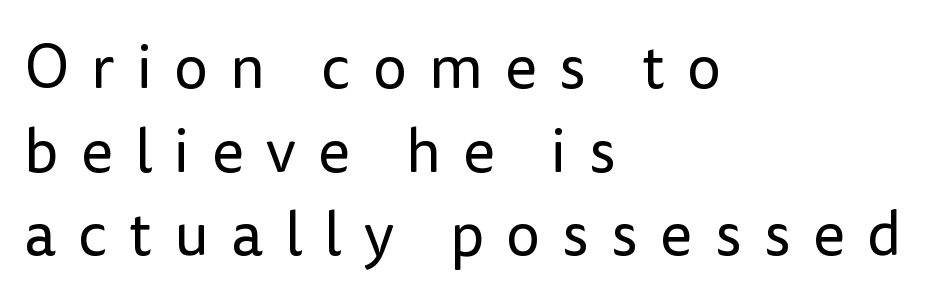
Posture: vertical. Weight class: somewhere from thin through regular. This sample uses a sans-serif face. There is plenty of visible air inserted between adjacent glyphs.
